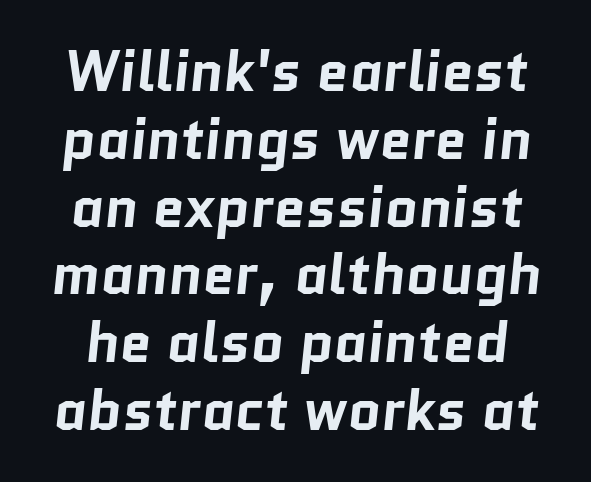
{"serif": "no", "bold": "yes", "weight": "bold", "width": "normal", "stroke_contrast": "low", "x_height": "medium", "monospaced": "no", "underline": "no", "line_spacing_ratio": 1.19, "letter_spacing": "normal", "letter_spacing_em": 0.0, "glyph_px": 57}
